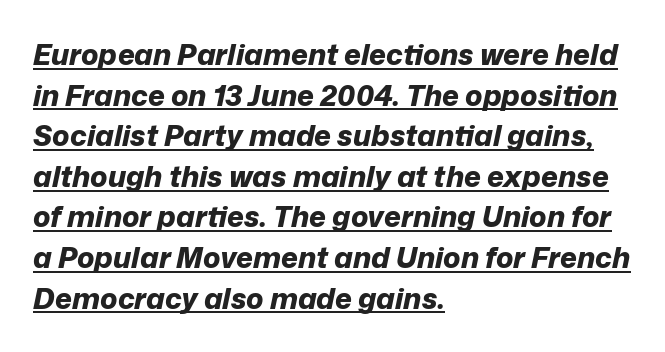
{"italic": "yes", "lean": "right", "slant_degrees": 12, "bold": "yes", "weight": "bold", "width": "normal", "stroke_contrast": "low", "x_height": "medium", "monospaced": "no", "underline": "yes", "align": "left", "line_spacing": "normal", "line_spacing_ratio": 1.4, "letter_spacing": "normal", "letter_spacing_em": 0.0, "glyph_px": 29}
